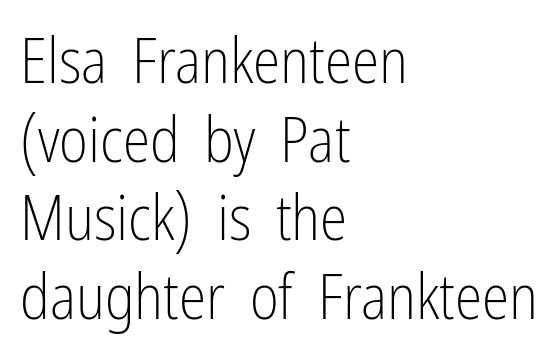
The image shows 62 px light, condensed sans-serif type, upright; set left-aligned, normal line spacing (1.27x), normal letter spacing, not underlined; low stroke contrast and a medium x-height.
